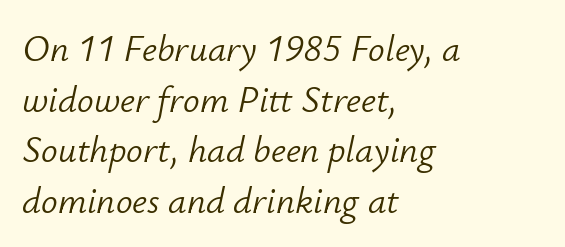
Q: Is the text bold? A: No.
Q: Is the text italic (slanted)? A: Yes, it leans right by about 12 degrees.
Q: Is the text underlined? A: No.
Q: How is the paragraph aligned? A: Left-aligned.
Q: Is the spacing between letters normal or unusually wide? A: Normal.
Q: Is the spacing between lines tight, normal or loose? A: Normal.
Q: Width (condensed, normal, or wide)? A: Normal.
Q: Stroke contrast? A: Low.
Q: x-height? A: Small.
Q: Monospaced? A: No.
